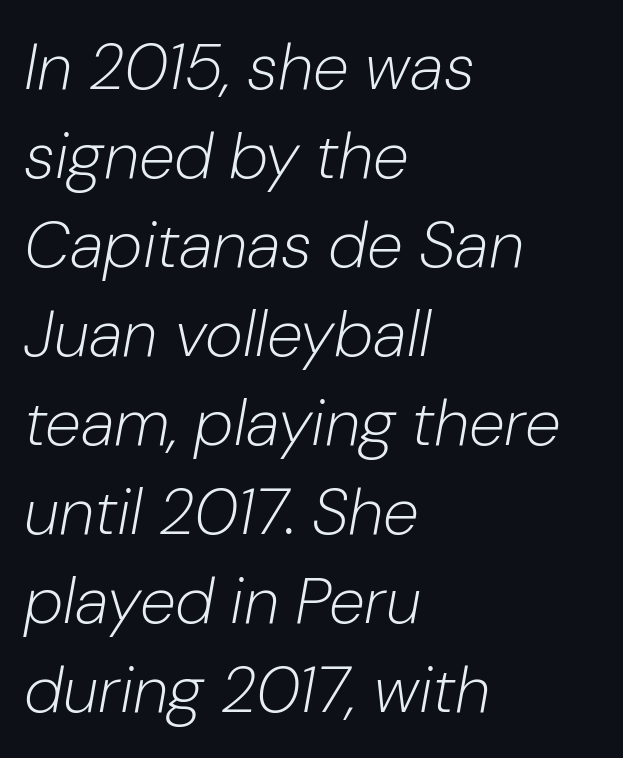
Interline gaps are of average width in this sample. A typesetter would mark this as italic. No chunkiness to these letters — they're not bold. You could not count columns in this text — the font is proportionally spaced. The gaps between neighbouring characters are ordinary and unremarkable. Short and long lines alike share a common starting point at left.
